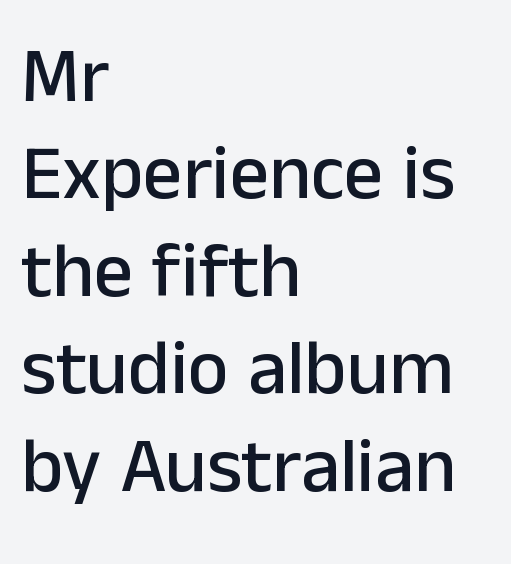
Anything drawn beneath the words? Only blank space. Every row of glyphs begins at an identical x-position on the left. This sample uses plain, unmodified letter spacing. This is roman type, the default non-slanted kind.
